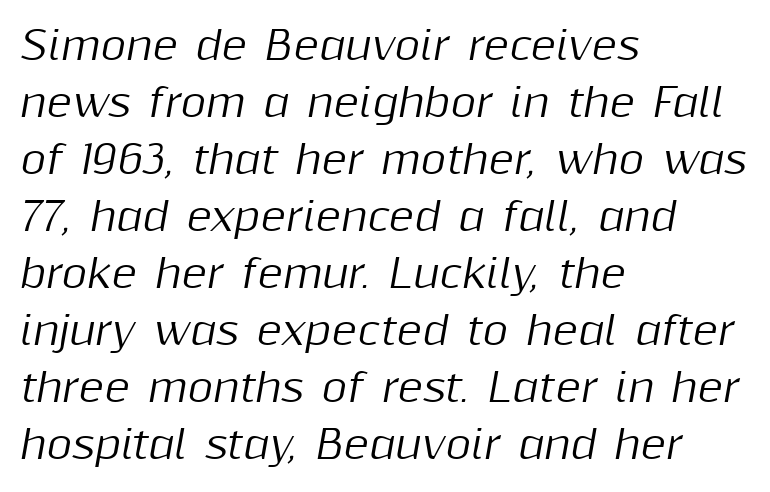
The face used here is proportionally spaced, like ordinary book or web type. The zone under the glyphs is completely vacant. Look at the tracking — it's just the regular setting, nothing added. The rendering applies a slant to the glyphs. What's the leading like? Ordinary, nothing unusual.
